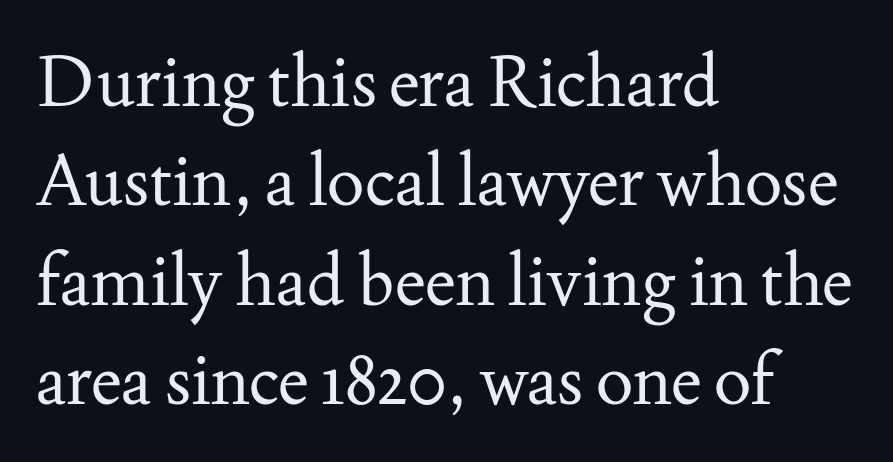
Decoration check: the copy has no underline. Upright lettering throughout. Compared with typical paragraphs, the rows here are spaced about the same. Stems and bowls with no extra thickness — not bold. These lines are composed in type with serifs.
